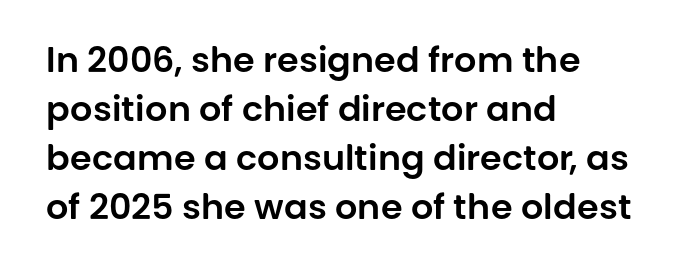
{"serif": "no", "italic": "no", "width": "normal", "stroke_contrast": "low", "x_height": "large", "monospaced": "no", "underline": "no", "align": "left", "line_spacing": "normal", "line_spacing_ratio": 1.4, "letter_spacing": "normal", "letter_spacing_em": 0.0, "glyph_px": 35}
